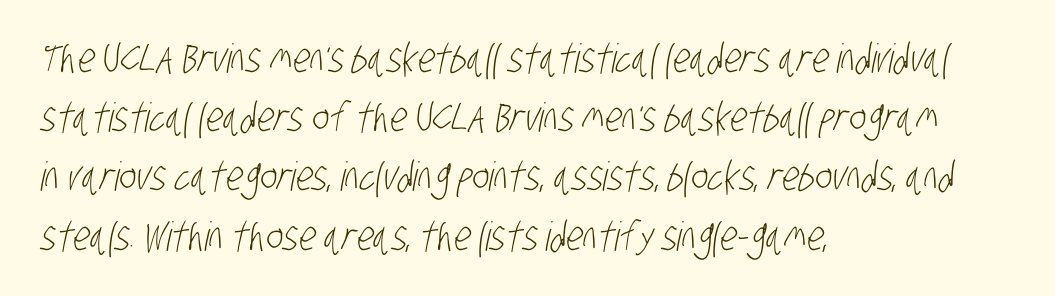
The image shows 40 px light, condensed sans-serif type; set left-aligned, normal line spacing (1.48x), normal letter spacing, not underlined; low stroke contrast and a large x-height.
